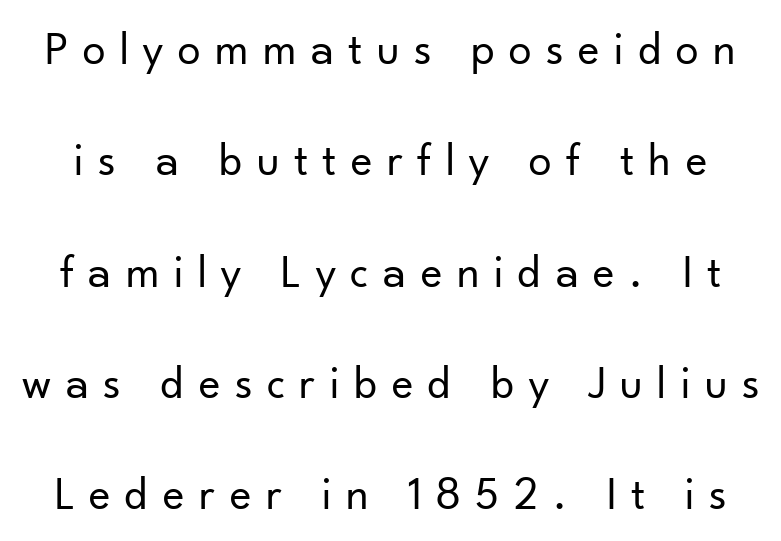
{"serif": "no", "italic": "no", "bold": "no", "weight": "regular", "width": "normal", "stroke_contrast": "low", "x_height": "small", "monospaced": "no", "underline": "no", "line_spacing": "loose", "line_spacing_ratio": 2.42, "letter_spacing": "wide", "letter_spacing_em": 0.32, "glyph_px": 46}
